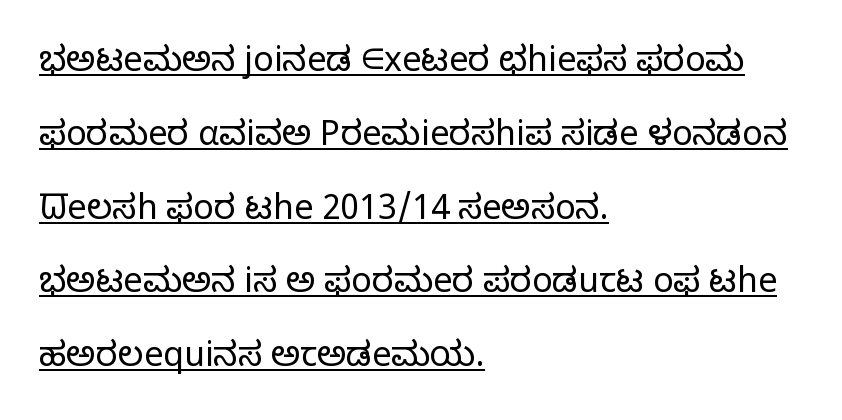
The image shows 34 px light sans-serif type, upright; set left-aligned, loose line spacing (2.17x), normal letter spacing, underlined; low stroke contrast and a medium x-height.
